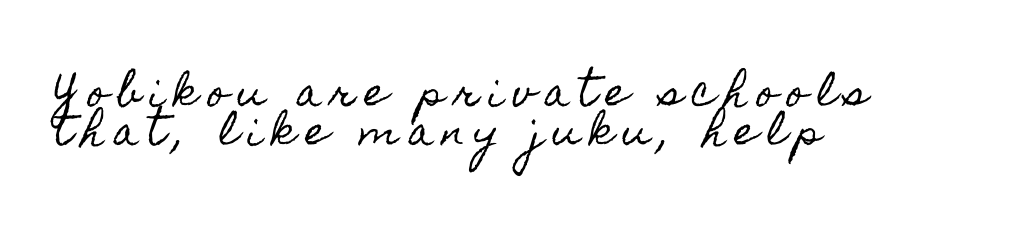
Q: Is the text italic (slanted)? A: Yes.
Q: Is the text underlined? A: No.
Q: How is the paragraph aligned? A: Left-aligned.
Q: Is the spacing between letters normal or unusually wide? A: Unusually wide.
Q: Is the spacing between lines tight, normal or loose? A: Tight.
Q: Width (condensed, normal, or wide)? A: Condensed.
Q: x-height? A: Small.
Q: Monospaced? A: No.
